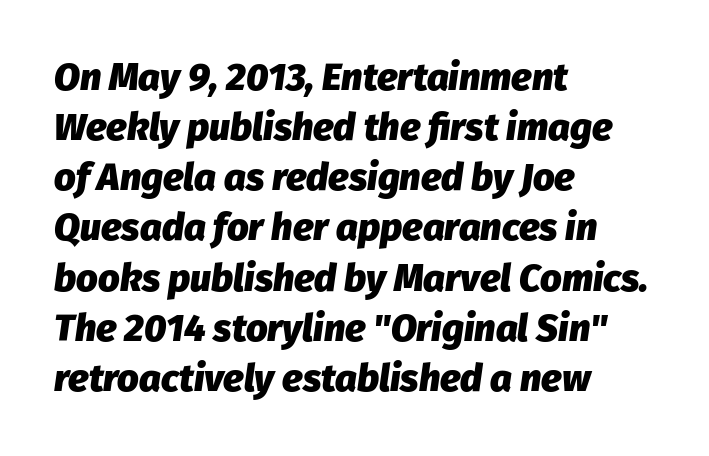
{"italic": "yes", "lean": "right", "slant_degrees": 8, "bold": "yes", "weight": "heavy", "width": "normal", "stroke_contrast": "low", "x_height": "medium", "monospaced": "no", "underline": "no", "align": "left", "line_spacing": "normal", "line_spacing_ratio": 1.32, "letter_spacing": "normal", "letter_spacing_em": 0.0, "glyph_px": 38}
